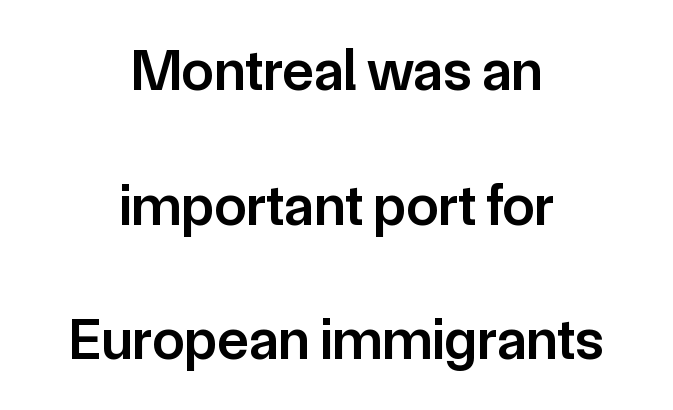
No extra tracking has been applied to these lines. The typeface chosen for these lines omits serifs. In terms of weight, the rendering is demibold, just under bold. Quick note: underline off. The font's upright variant was chosen for this text. Note the varied advance widths — an 'i' is clearly narrower than an 'm'.
